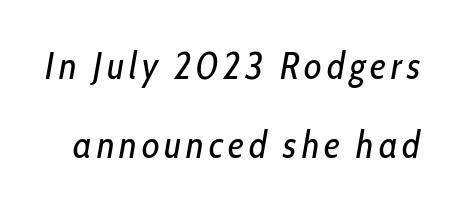
{"italic": "yes", "lean": "right", "slant_degrees": 10, "bold": "no", "weight": "regular", "width": "condensed", "stroke_contrast": "low", "x_height": "medium", "monospaced": "no", "underline": "no", "line_spacing": "loose", "line_spacing_ratio": 2.08, "glyph_px": 38}
